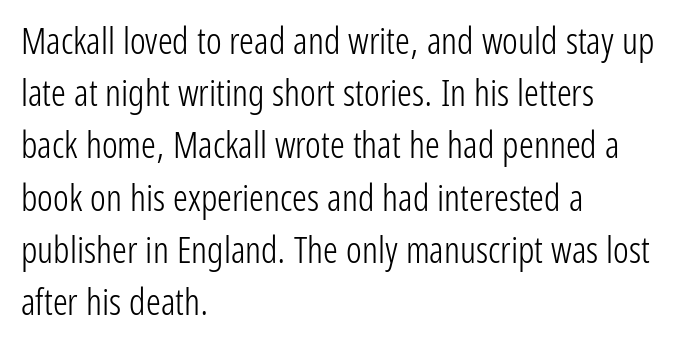
{"serif": "no", "italic": "no", "bold": "no", "weight": "light", "width": "condensed", "stroke_contrast": "low", "x_height": "medium", "monospaced": "no", "underline": "no", "align": "left", "line_spacing": "normal", "line_spacing_ratio": 1.41, "letter_spacing": "normal", "letter_spacing_em": 0.0, "glyph_px": 37}
